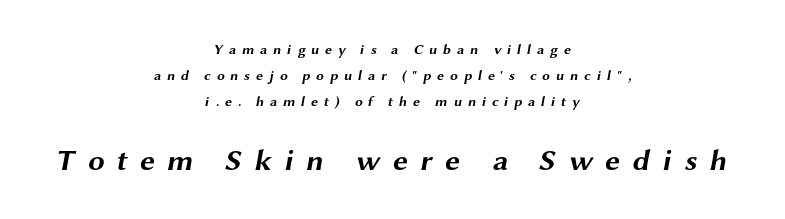
The specimen omits any rule beneath the text block's lines. In terms of letterspacing, this is a distinctly airy, spread setting. Do the characters align in a grid? No, the font is proportional. The text block is weighted toward neither margin, spreading evenly from the middle. The face used here has the dense, thick strokes of a bold.
